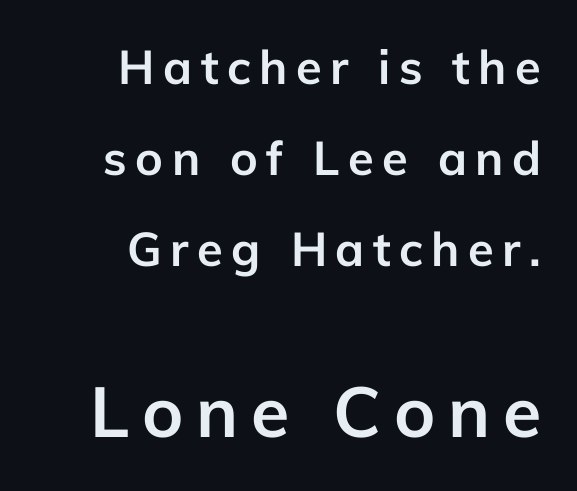
Compare the two chunks: the lower has the greater cap height. The typesetter chose a ragged-left arrangement here. Line spacing here is loose. The zone under the glyphs is completely vacant. Thick stems and heavy bowls — unmistakably bold.
